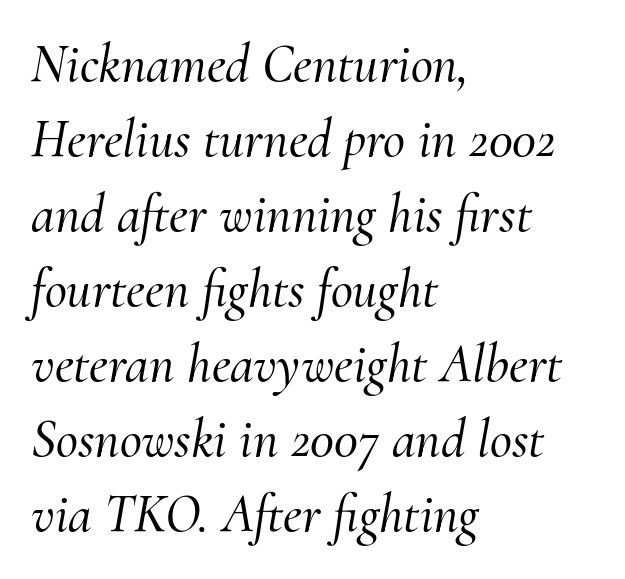
The image shows 54 px serif type, italic (leaning right); set left-aligned, normal line spacing (1.39x), normal letter spacing, not underlined; medium stroke contrast and a small x-height.
